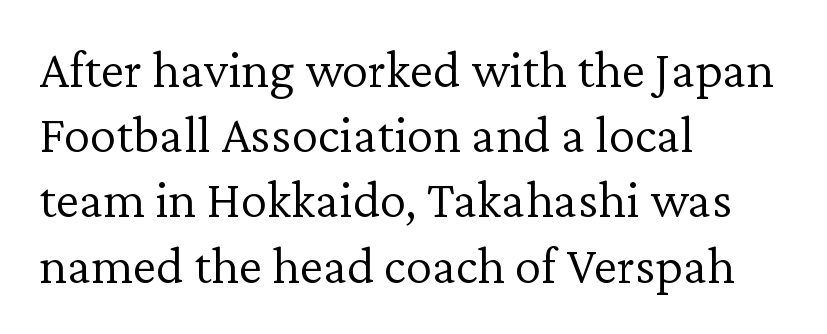
The image shows 53 px light serif type, upright; set left-aligned, line spacing 1.23x, normal letter spacing, not underlined; low stroke contrast and a medium x-height.
